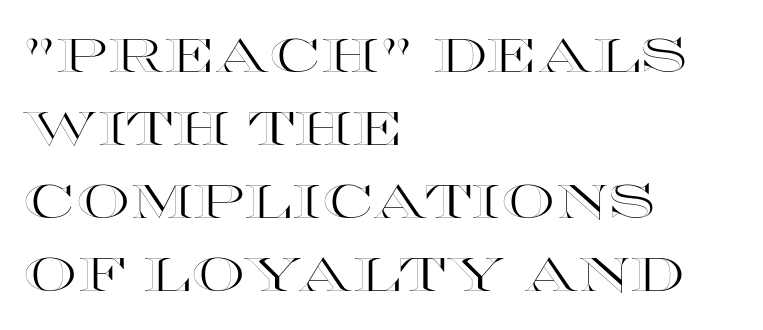
Q: Is the text italic (slanted)? A: No, it is upright.
Q: Is the text underlined? A: No.
Q: How is the paragraph aligned? A: Left-aligned.
Q: Is the spacing between letters normal or unusually wide? A: Normal.
Q: Is the spacing between lines tight, normal or loose? A: Normal.
Q: Width (condensed, normal, or wide)? A: Wide.
Q: x-height? A: Large.
Q: Monospaced? A: No.
